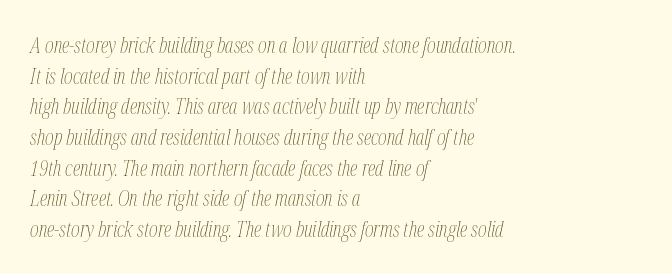
The letters sit at their default tracking, neither squeezed nor spread. All the whitespace from short lines collects on the right. The strokes are not fattened; the text isn't bold. Descender tails drop into unmarked territory. Compared with typical paragraphs, the rows here are spaced about the same. The whole block is typeset with a tilt.
